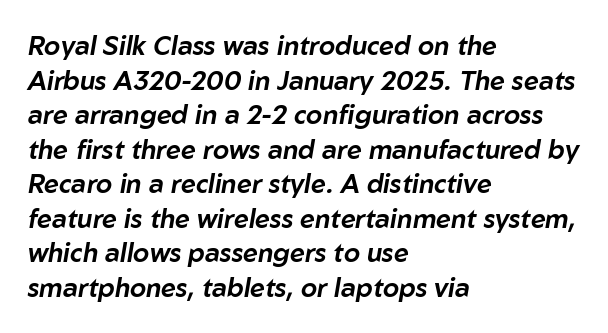
The passage shown leans; its letterforms are oblique. Normally led — the rows are evenly, conventionally spaced. Nobody touched the tracking dial on this one. Rule under the text: the space is simply empty. Alignment: flush left.
